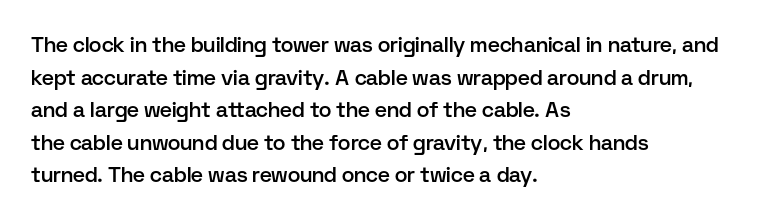
{"italic": "no", "bold": "semi", "underline": "no", "align": "left", "line_spacing": "normal", "line_spacing_ratio": 1.55, "letter_spacing": "normal", "letter_spacing_em": 0.0, "glyph_px": 21}
